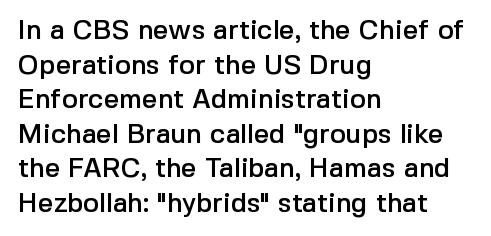
The image shows 27 px text type, upright; set left-aligned, normal line spacing (1.28x), normal letter spacing, not underlined.
